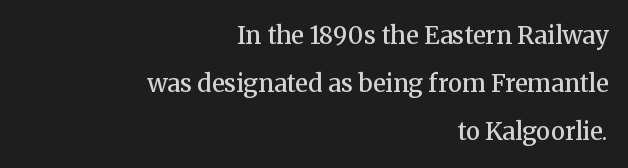
{"italic": "no", "bold": "semi", "underline": "no", "align": "right", "line_spacing": "loose", "line_spacing_ratio": 2.01, "letter_spacing": "normal", "letter_spacing_em": 0.0, "glyph_px": 24}
